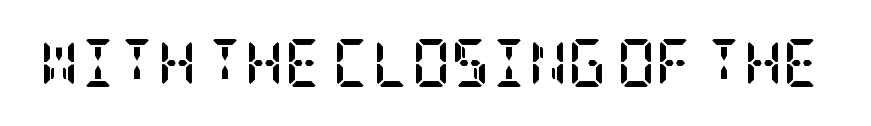
{"serif": "yes", "italic": "no", "bold": "yes", "weight": "semibold", "width": "condensed", "stroke_contrast": "low", "x_height": "large", "underline": "no", "letter_spacing": "normal", "letter_spacing_em": 0.0, "glyph_px": 48}
